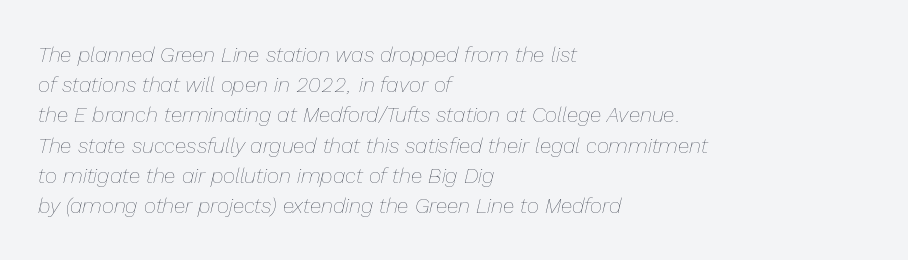
Q: Is the text bold? A: No.
Q: Is the text italic (slanted)? A: Yes, it leans right by about 13 degrees.
Q: Is the text underlined? A: No.
Q: How is the paragraph aligned? A: Left-aligned.
Q: Is the spacing between letters normal or unusually wide? A: Normal.
Q: Is the spacing between lines tight, normal or loose? A: Normal.
